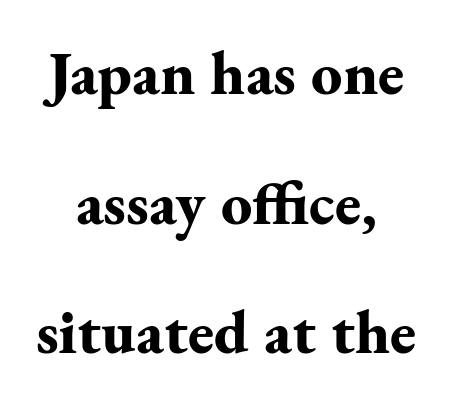
The face used here is seriffed, in the tradition of book romans. You could not count columns in this text — the font is proportionally spaced. This sample is center-justified, so both line endings float freely. The type is set solid horizontally, with unmodified tracking. The letters stand straight up with perfectly vertical stems. The rendering uses a large line-height, opening up the rows.
